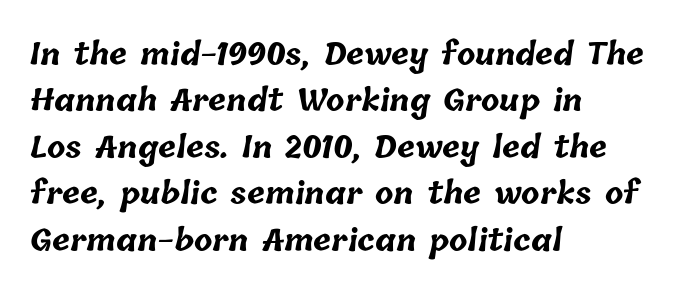
Q: Is the text bold? A: Yes.
Q: Is the text underlined? A: No.
Q: How is the paragraph aligned? A: Left-aligned.
Q: Is the spacing between letters normal or unusually wide? A: Normal.
Q: Is the spacing between lines tight, normal or loose? A: Normal.
Q: Width (condensed, normal, or wide)? A: Normal.
Q: Stroke contrast? A: Low.
Q: x-height? A: Medium.
Q: Monospaced? A: No.
